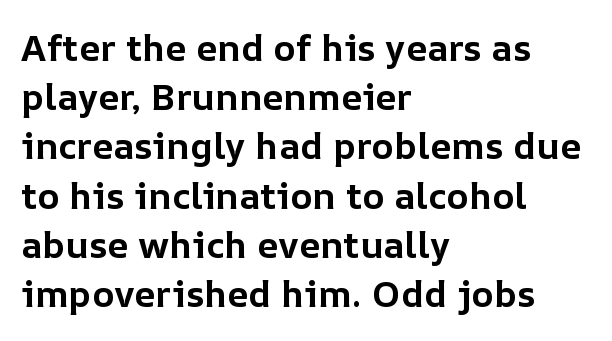
{"italic": "no", "bold": "yes", "weight": "bold", "width": "normal", "stroke_contrast": "low", "x_height": "medium", "monospaced": "no", "underline": "no", "align": "left", "line_spacing": "normal", "line_spacing_ratio": 1.33, "letter_spacing": "normal", "letter_spacing_em": 0.0, "glyph_px": 37}
